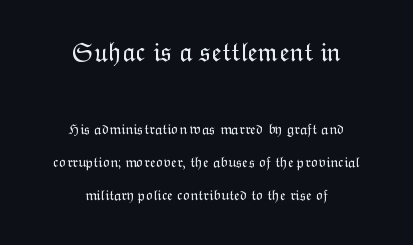
The image shows 27 px text type, upright; set centered, loose line spacing (2.2x), normal letter spacing, not underlined; the first (top) block is 1.8x larger.
